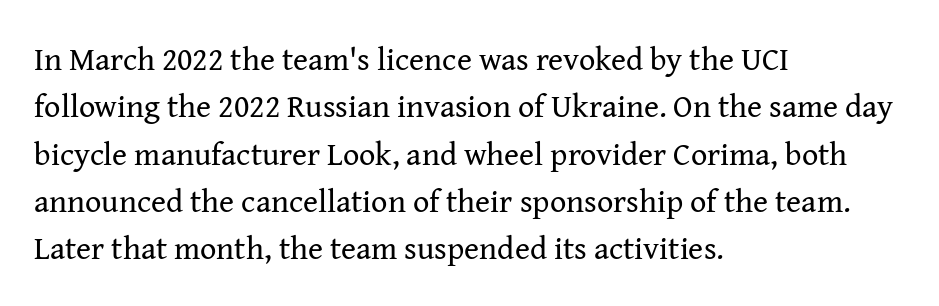
The image shows 32 px regular-weight serif type, upright; set left-aligned, normal line spacing (1.48x), normal letter spacing, not underlined; medium stroke contrast and a medium x-height.
